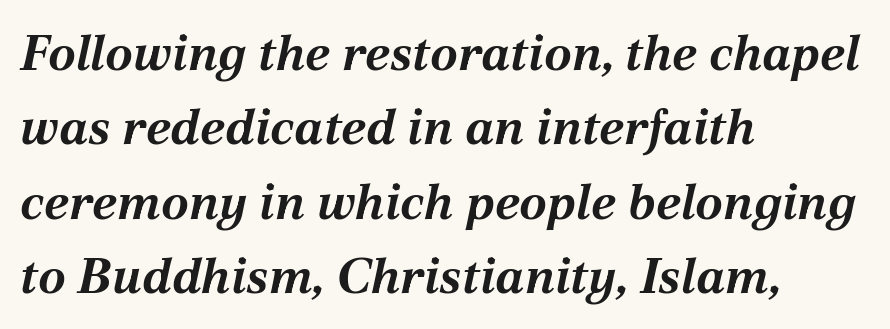
Q: Is the text bold? A: Yes.
Q: Is the text italic (slanted)? A: Yes, it leans right by about 12 degrees.
Q: Is the text underlined? A: No.
Q: How is the paragraph aligned? A: Left-aligned.
Q: Is the spacing between letters normal or unusually wide? A: Normal.
Q: Is the spacing between lines tight, normal or loose? A: Normal.
Q: Width (condensed, normal, or wide)? A: Normal.
Q: Stroke contrast? A: Medium.
Q: x-height? A: Medium.
Q: Monospaced? A: No.
